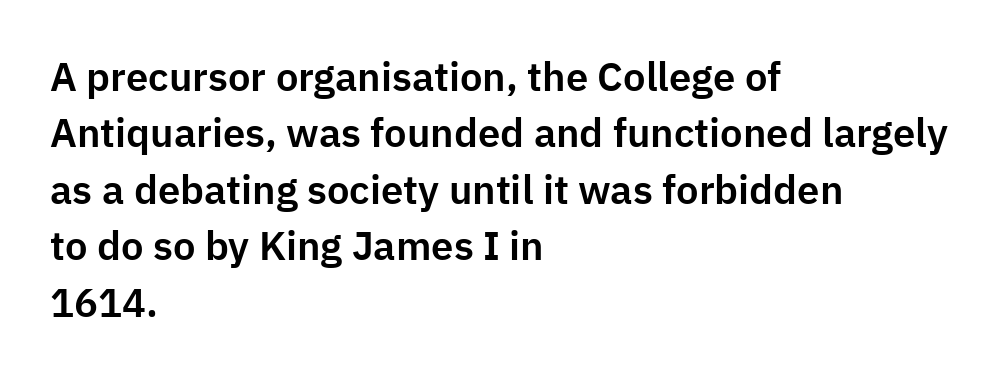
{"serif": "no", "italic": "no", "width": "normal", "stroke_contrast": "low", "x_height": "medium", "monospaced": "no", "underline": "no", "align": "left", "line_spacing": "normal", "line_spacing_ratio": 1.41, "letter_spacing": "normal", "letter_spacing_em": 0.0, "glyph_px": 40}
